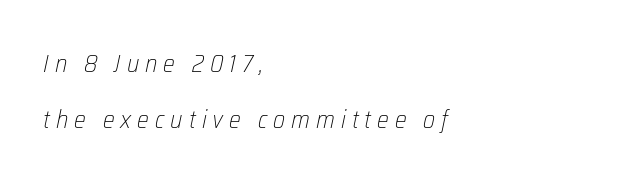
Q: Is the text bold? A: No.
Q: Is the text italic (slanted)? A: Yes, it leans right by about 12 degrees.
Q: Is the text underlined? A: No.
Q: How is the paragraph aligned? A: Left-aligned.
Q: Is the spacing between letters normal or unusually wide? A: Unusually wide.
Q: Is the spacing between lines tight, normal or loose? A: Loose.
